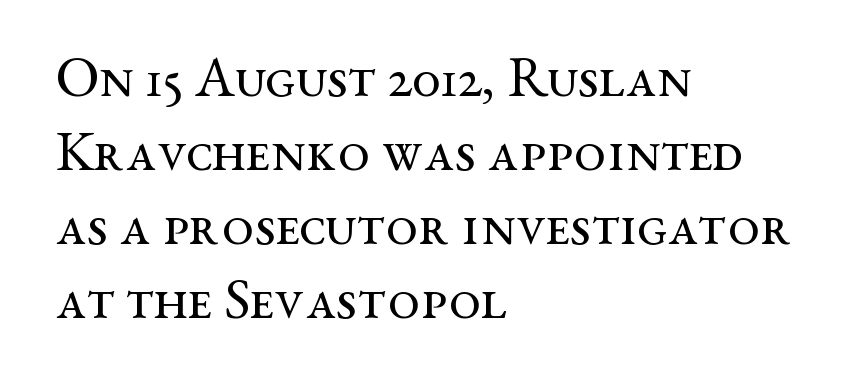
{"serif": "yes", "italic": "no", "bold": "no", "weight": "regular", "width": "wide", "stroke_contrast": "medium", "x_height": "medium", "monospaced": "no", "underline": "no", "align": "left", "line_spacing": "normal", "line_spacing_ratio": 1.3, "letter_spacing": "normal", "letter_spacing_em": 0.0, "glyph_px": 57}
